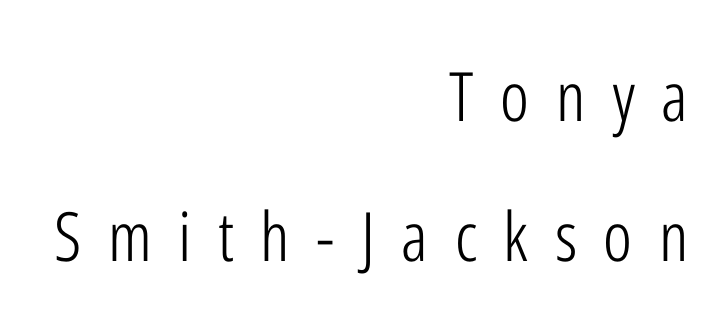
The image shows 68 px light, condensed sans-serif type, upright; set right-aligned, loose line spacing (2.06x), unusually wide letter spacing (+0.39 em), not underlined; low stroke contrast and a medium x-height.
